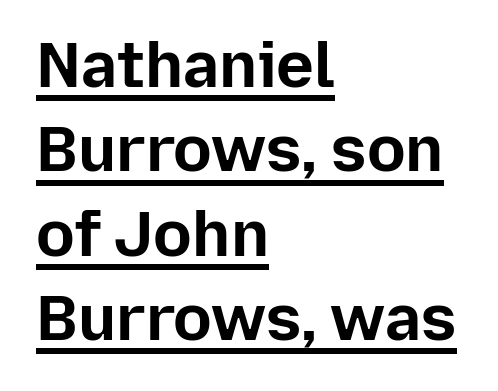
The image shows 64 px bold sans-serif type, upright; set left-aligned, normal line spacing (1.32x), normal letter spacing, underlined; low stroke contrast and a medium x-height.
